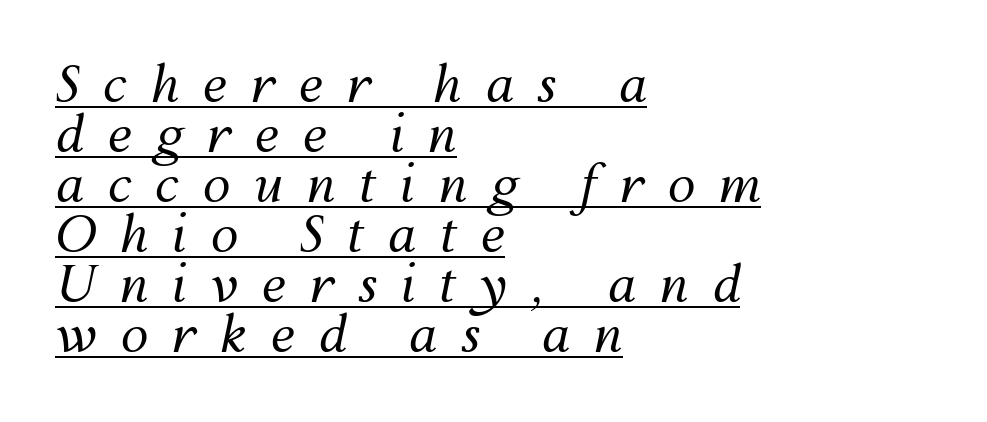
Q: Is the text bold? A: No.
Q: Is the text italic (slanted)? A: Yes, it leans right by about 12 degrees.
Q: Is the text underlined? A: Yes.
Q: How is the paragraph aligned? A: Left-aligned.
Q: Is the spacing between letters normal or unusually wide? A: Unusually wide.
Q: Is the spacing between lines tight, normal or loose? A: Tight.
Q: Width (condensed, normal, or wide)? A: Normal.
Q: Stroke contrast? A: Medium.
Q: x-height? A: Medium.
Q: Monospaced? A: No.
